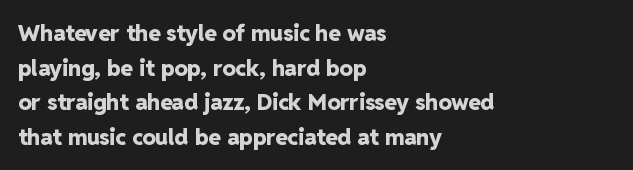
This sample uses an upright cut, with every glyph sitting square on the baseline. Whoever set this chose a conventional vertical rhythm. Students, note that the glyphs here touch the page at normal intervals. Strokes here are thick enough to call this a true bold.
